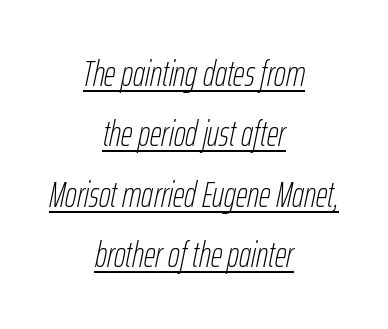
The image shows 36 px thin, condensed type, italic (leaning right); set centered, normal line spacing (1.68x), normal letter spacing, underlined; low stroke contrast and a medium x-height.
